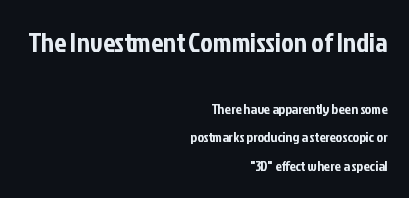
Q: Is the text italic (slanted)? A: No, it is upright.
Q: Is the text underlined? A: No.
Q: How is the paragraph aligned? A: Right-aligned.
Q: Is the spacing between letters normal or unusually wide? A: Normal.
Q: Is the spacing between lines tight, normal or loose? A: Loose.
Q: Which block of text is set in a larger size, the first (top) or the second (bottom)? A: The first (top) one.
